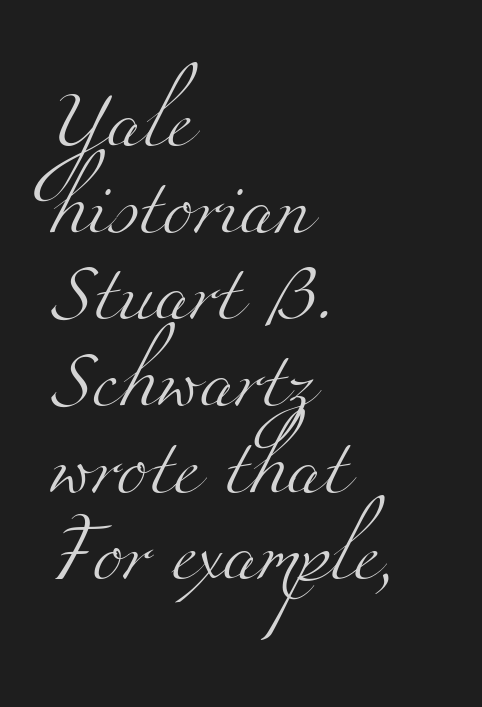
Q: Is the text bold? A: No.
Q: Is the text underlined? A: No.
Q: How is the paragraph aligned? A: Left-aligned.
Q: Is the spacing between letters normal or unusually wide? A: Normal.
Q: Is the spacing between lines tight, normal or loose? A: Normal.
Q: Width (condensed, normal, or wide)? A: Wide.
Q: Stroke contrast? A: Medium.
Q: x-height? A: Small.
Q: Monospaced? A: No.
